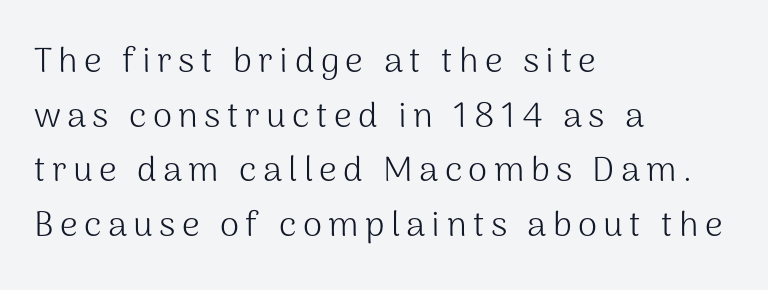
Character widths vary here, with narrow letters taking less room than wide ones. The type family on display is of the sans-serif kind. The characters are drawn with everyday or finer stroke widths. One-word summary of the alignment: left.
